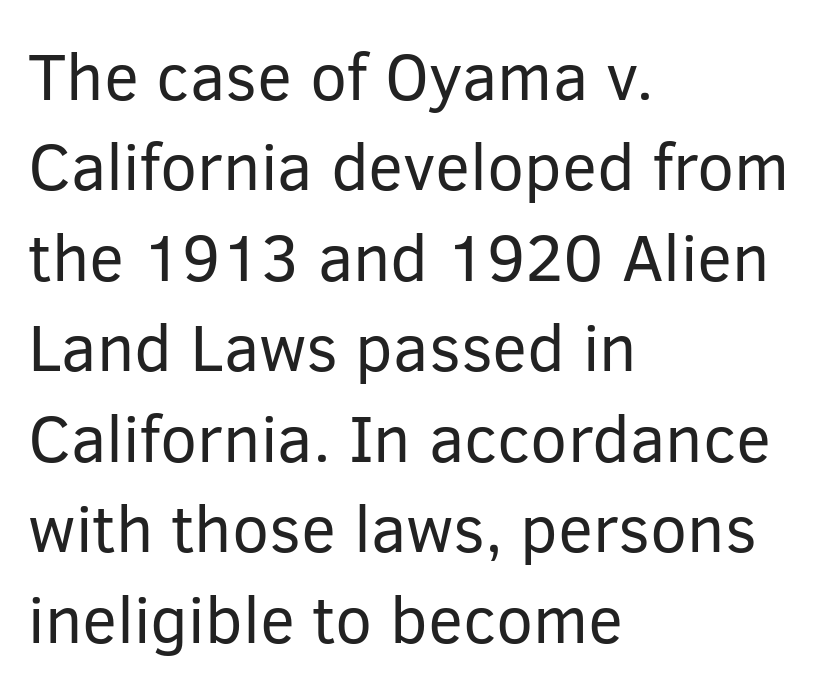
{"serif": "no", "italic": "no", "bold": "no", "weight": "regular", "width": "normal", "stroke_contrast": "low", "x_height": "medium", "monospaced": "no", "underline": "no", "align": "left", "line_spacing": "normal", "line_spacing_ratio": 1.37, "letter_spacing": "normal", "letter_spacing_em": 0.0, "glyph_px": 66}
